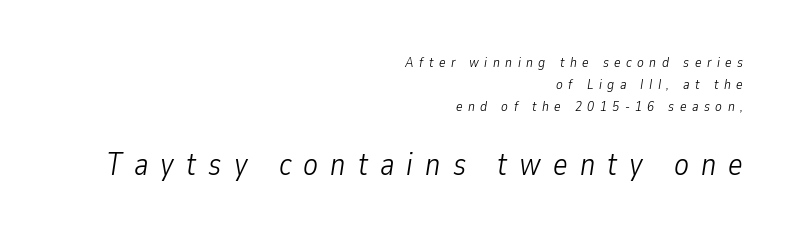
{"italic": "yes", "lean": "right", "slant_degrees": 9, "bold": "no", "weight": "light", "width": "condensed", "stroke_contrast": "low", "x_height": "medium", "monospaced": "no", "underline": "no", "align": "right", "line_spacing": "normal", "line_spacing_ratio": 1.58, "letter_spacing": "wide", "letter_spacing_em": 0.39, "larger_block": "second", "size_ratio": 2.21, "glyph_px": 31}
